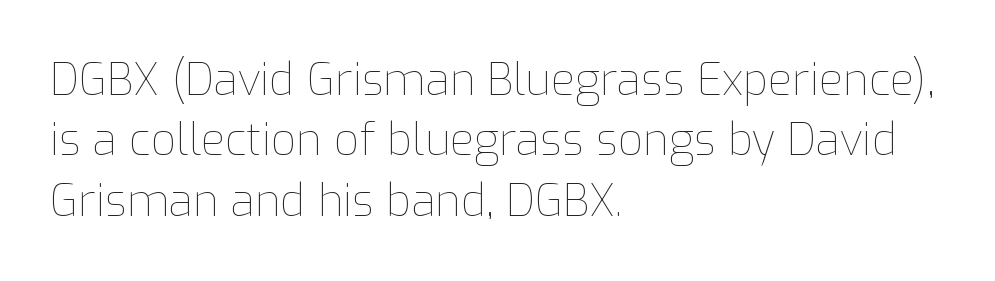
Q: Is the text bold? A: No.
Q: Is the text italic (slanted)? A: No, it is upright.
Q: Is the text underlined? A: No.
Q: How is the paragraph aligned? A: Left-aligned.
Q: Is the spacing between letters normal or unusually wide? A: Normal.
Q: Is the spacing between lines tight, normal or loose? A: Normal.
Q: Width (condensed, normal, or wide)? A: Normal.
Q: Stroke contrast? A: Low.
Q: x-height? A: Medium.
Q: Monospaced? A: No.
